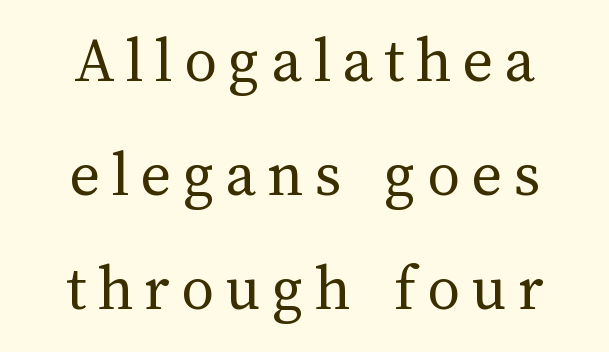
{"italic": "no", "bold": "no", "weight": "regular", "width": "normal", "stroke_contrast": "medium", "x_height": "medium", "monospaced": "no", "underline": "no", "line_spacing_ratio": 1.73, "glyph_px": 66}
